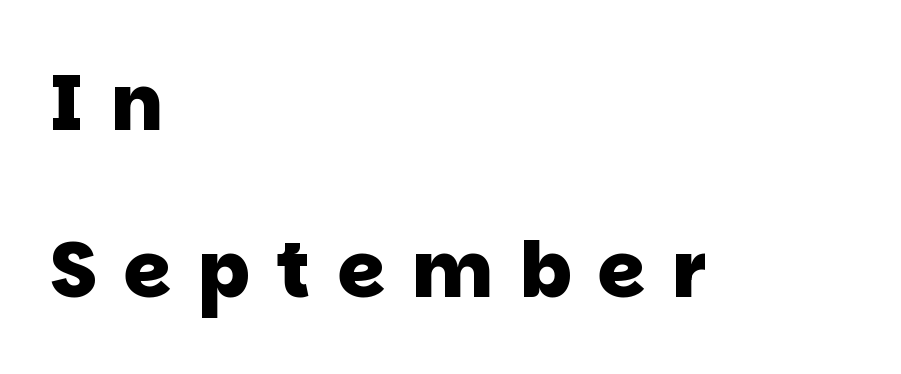
Each glyph is drawn with heavy, bold strokes. Is there much room between lines? Yes — plenty of vertical air separates them. Do the characters align in a grid? No, the font is proportional. This sample uses expanded letter spacing, leaving extra air between glyphs. Observe the absence of serifs on each vertical stroke in this sample. Has an underline been added? It has not.
